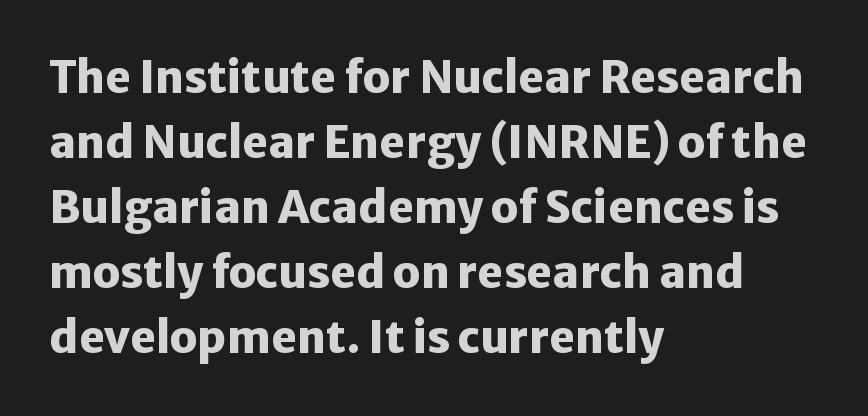
{"serif": "no", "italic": "no", "bold": "yes", "weight": "heavy", "width": "normal", "stroke_contrast": "low", "x_height": "medium", "monospaced": "no", "underline": "no", "align": "left", "line_spacing": "normal", "line_spacing_ratio": 1.48, "letter_spacing": "normal", "letter_spacing_em": 0.0, "glyph_px": 44}
